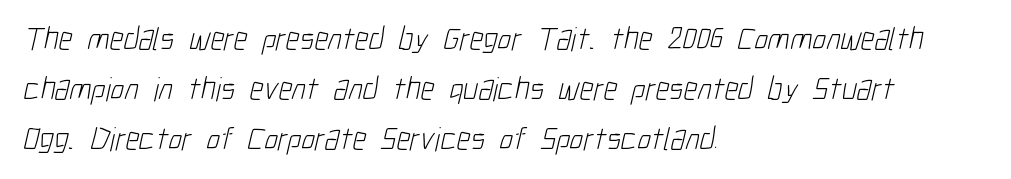
{"serif": "no", "bold": "no", "weight": "light", "width": "condensed", "stroke_contrast": "low", "x_height": "medium", "monospaced": "no", "underline": "no", "align": "left", "line_spacing": "normal", "line_spacing_ratio": 1.52, "letter_spacing": "normal", "letter_spacing_em": 0.0, "glyph_px": 33}
